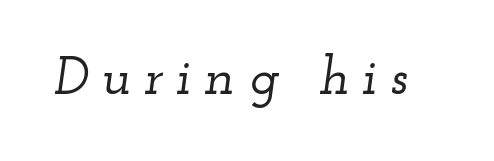
{"serif": "yes", "italic": "yes", "lean": "right", "slant_degrees": 12, "width": "wide", "stroke_contrast": "low", "x_height": "small", "monospaced": "no", "underline": "no", "letter_spacing": "wide", "letter_spacing_em": 0.24, "glyph_px": 54}
